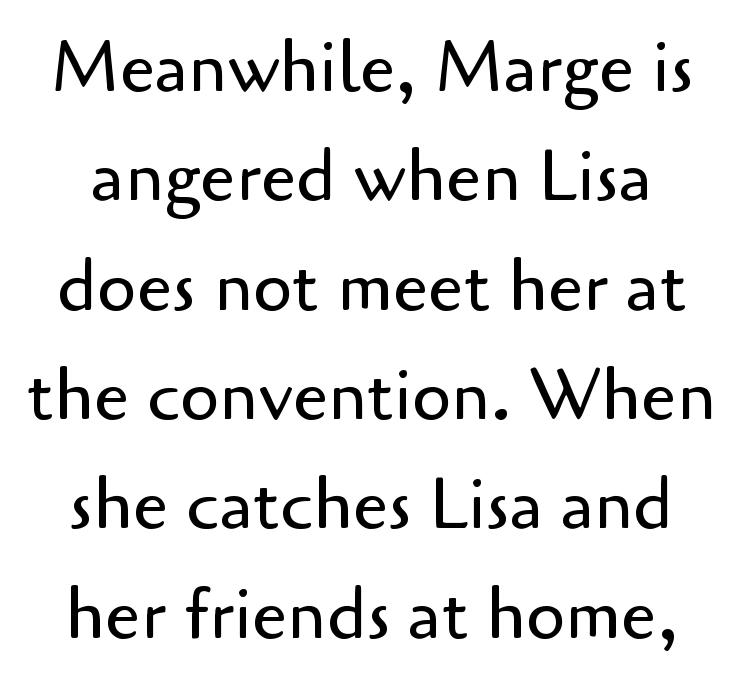
{"serif": "no", "italic": "no", "bold": "no", "weight": "regular", "width": "normal", "stroke_contrast": "low", "x_height": "small", "monospaced": "no", "underline": "no", "line_spacing": "normal", "line_spacing_ratio": 1.54, "letter_spacing": "normal", "letter_spacing_em": 0.0, "glyph_px": 71}
